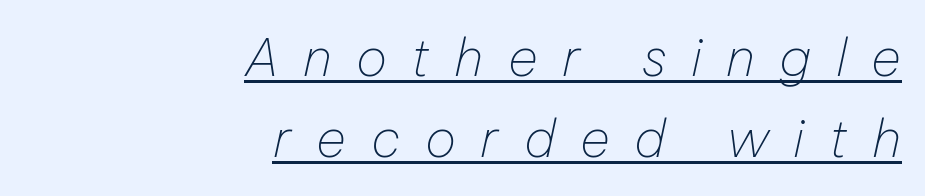
The image shows 52 px thin type, italic (leaning right); set right-aligned, normal line spacing (1.56x), unusually wide letter spacing (+0.47 em), underlined; low stroke contrast and a medium x-height.
